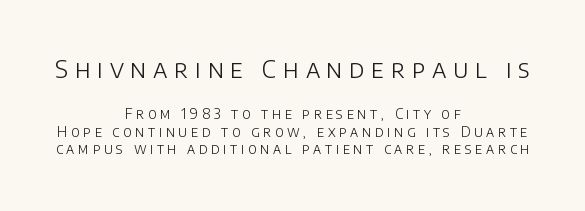
The image shows 25 px text type, upright; set centered, normal line spacing (1.27x), unusually wide letter spacing (+0.26 em), not underlined; the first (top) block is 1.79x larger.
